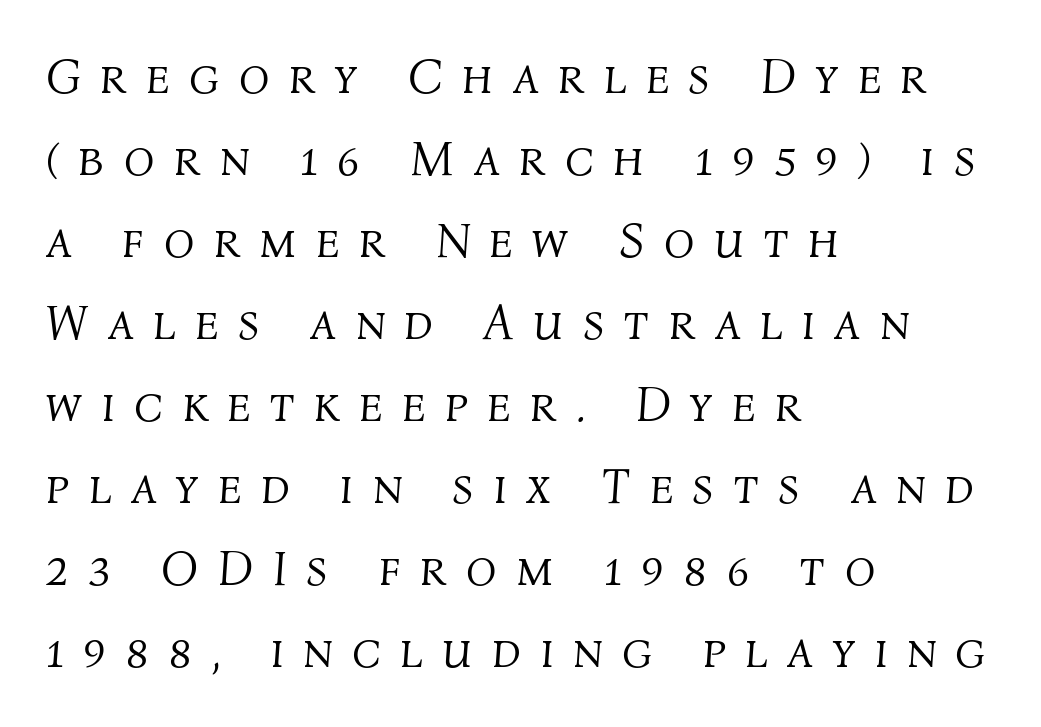
The image shows 50 px light type, italic (leaning right); set left-aligned, normal line spacing (1.64x), unusually wide letter spacing (+0.39 em), not underlined; medium stroke contrast and a medium x-height.
